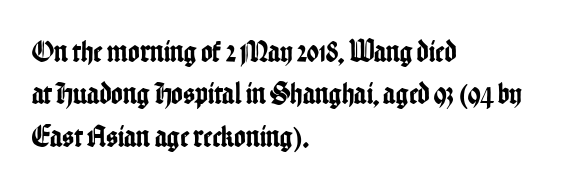
Q: Is the text italic (slanted)? A: No, it is upright.
Q: Is the typeface a serif or a sans-serif typeface? A: Sans-serif.
Q: Is the text underlined? A: No.
Q: How is the paragraph aligned? A: Left-aligned.
Q: Is the spacing between letters normal or unusually wide? A: Normal.
Q: Is the spacing between lines tight, normal or loose? A: Normal.
Q: Width (condensed, normal, or wide)? A: Condensed.
Q: Stroke contrast? A: Low.
Q: x-height? A: Medium.
Q: Monospaced? A: No.
